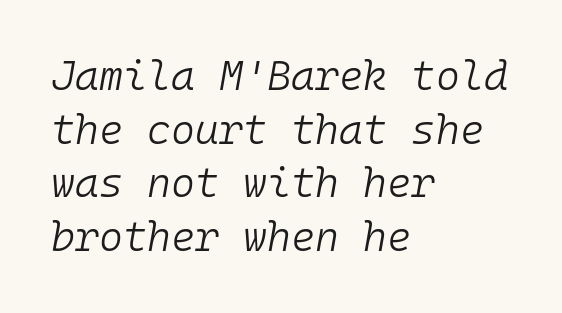
Caption: face not bold, strokes unweighted. The lines are quadded left. Reading down the column, the eye jumps a familiar distance to each next line. The rendering keeps characters at their native spacing. This sample has the even, mechanical cadence of fixed-width lettering. Anything drawn beneath the words? Only blank space.
